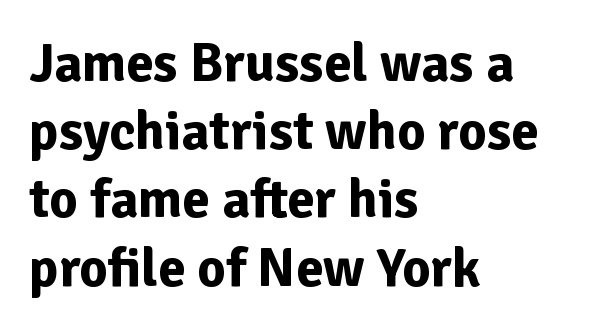
{"serif": "no", "italic": "no", "bold": "yes", "weight": "bold", "width": "normal", "stroke_contrast": "low", "x_height": "medium", "monospaced": "no", "underline": "no", "align": "left", "line_spacing_ratio": 1.24, "letter_spacing": "normal", "letter_spacing_em": 0.0, "glyph_px": 55}
